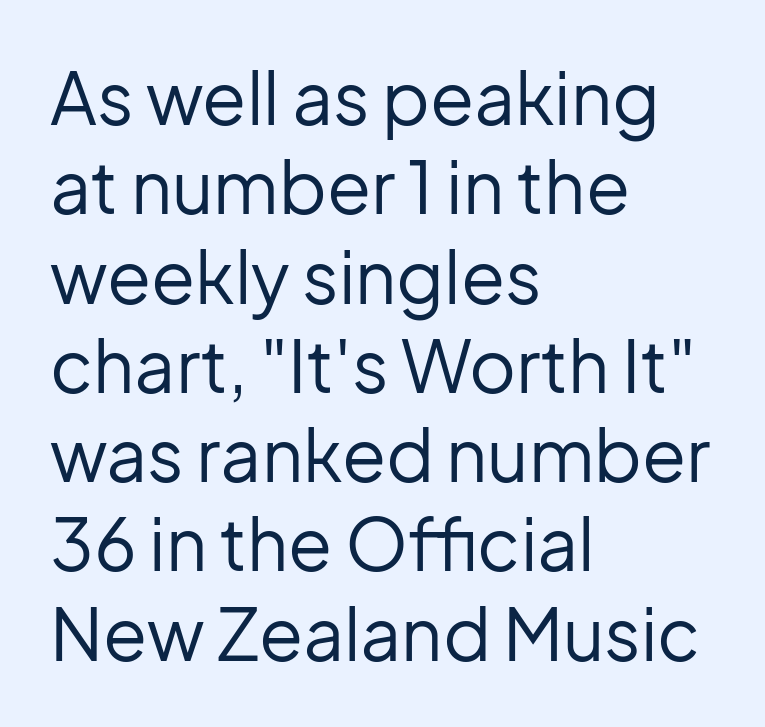
Q: Is the text bold? A: No.
Q: Is the text italic (slanted)? A: No, it is upright.
Q: Is the typeface a serif or a sans-serif typeface? A: Sans-serif.
Q: Is the text underlined? A: No.
Q: How is the paragraph aligned? A: Left-aligned.
Q: Is the spacing between letters normal or unusually wide? A: Normal.
Q: Width (condensed, normal, or wide)? A: Normal.
Q: Stroke contrast? A: Low.
Q: x-height? A: Medium.
Q: Monospaced? A: No.
